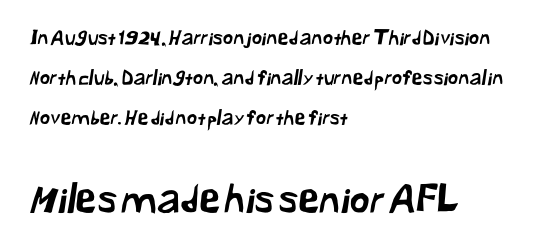
The image shows 39 px sans-serif type; set left-aligned, loose line spacing (2.01x), normal letter spacing, not underlined; the second (bottom) block is 1.95x larger; low stroke contrast and a medium x-height.
